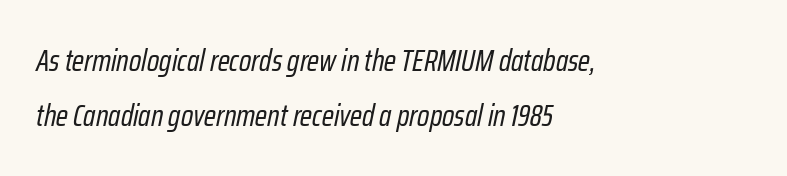
Varying glyph widths throughout — classic text-font behaviour. The string is rendered with underlining switched off. These lines keep a tight, regular rhythm from letter to letter. The lettering tilts uniformly, giving the passage an italic look. Horizontally, the lines are justified to the leading edge only.
